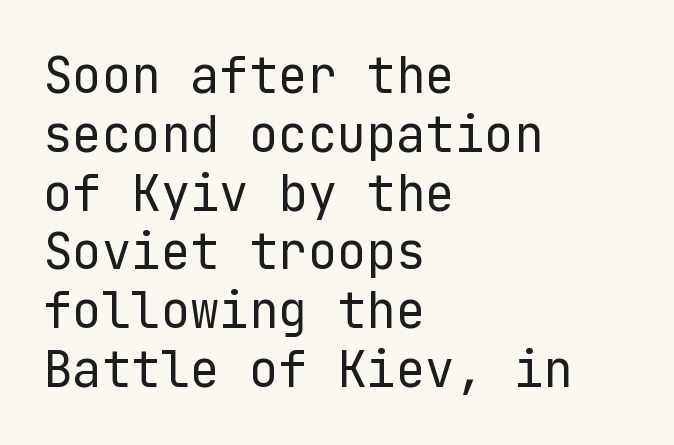
{"serif": "no", "italic": "no", "bold": "no", "weight": "regular", "width": "normal", "stroke_contrast": "low", "x_height": "medium", "underline": "no", "align": "left", "line_spacing_ratio": 1.2, "letter_spacing": "normal", "letter_spacing_em": 0.0, "glyph_px": 49}
